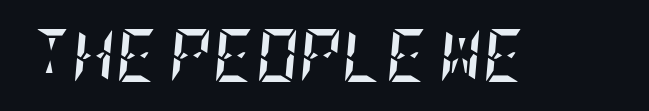
Yep, that's italic — everything's leaning. Nobody touched the tracking dial on this one. Summary of weight: heavy, a full bold. Nobody drew a line under any word here.
